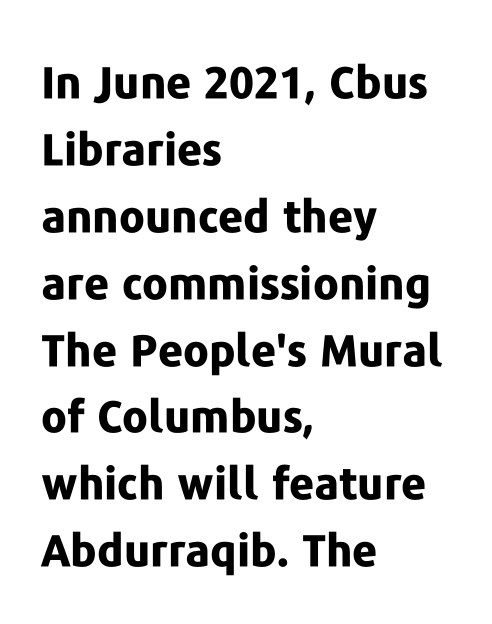
The image shows 44 px bold sans-serif type, upright; set left-aligned, normal line spacing (1.52x), normal letter spacing, not underlined; low stroke contrast and a medium x-height.
